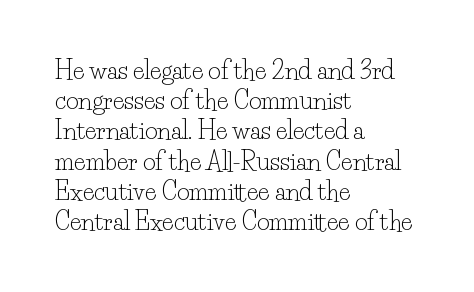
{"italic": "no", "bold": "no", "underline": "no", "align": "left", "line_spacing": "normal", "line_spacing_ratio": 1.26, "letter_spacing": "normal", "letter_spacing_em": 0.0, "glyph_px": 24}
